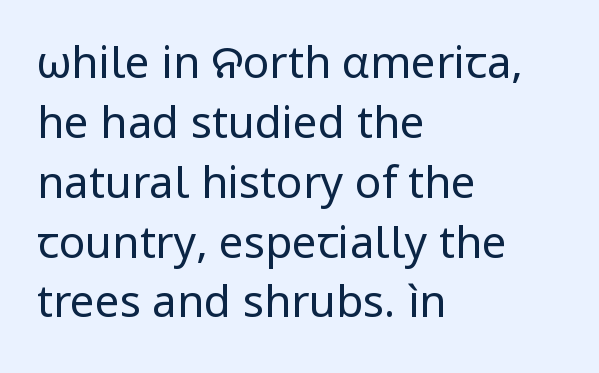
Q: Is the text bold? A: No.
Q: Is the text italic (slanted)? A: No, it is upright.
Q: Is the typeface a serif or a sans-serif typeface? A: Sans-serif.
Q: Is the text underlined? A: No.
Q: How is the paragraph aligned? A: Left-aligned.
Q: Is the spacing between letters normal or unusually wide? A: Normal.
Q: Is the spacing between lines tight, normal or loose? A: Normal.
Q: Width (condensed, normal, or wide)? A: Normal.
Q: Stroke contrast? A: Low.
Q: x-height? A: Medium.
Q: Monospaced? A: No.
